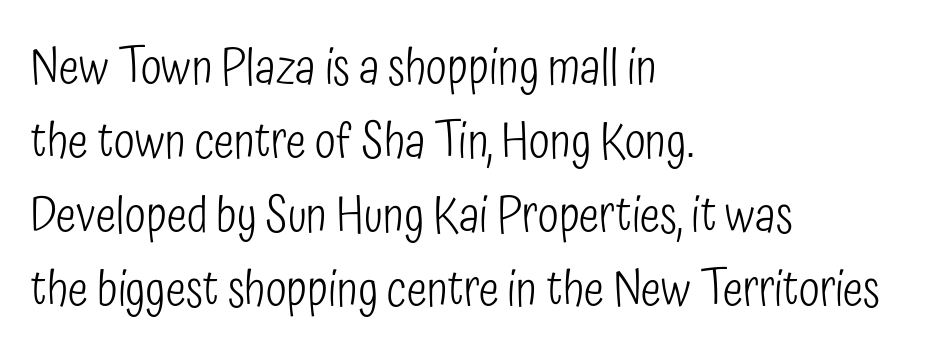
Q: Is the text bold? A: No.
Q: Is the text italic (slanted)? A: No, it is upright.
Q: Is the typeface a serif or a sans-serif typeface? A: Sans-serif.
Q: Is the text underlined? A: No.
Q: How is the paragraph aligned? A: Left-aligned.
Q: Is the spacing between letters normal or unusually wide? A: Normal.
Q: Is the spacing between lines tight, normal or loose? A: Normal.
Q: Width (condensed, normal, or wide)? A: Condensed.
Q: Stroke contrast? A: Low.
Q: x-height? A: Medium.
Q: Monospaced? A: No.
